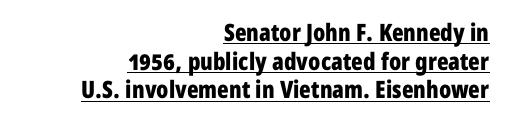
A typographer would call this underscored text. The rendering anchors every line to the right-hand side. Each word holds together tightly as a unit, with standard inter-letter gaps. The typesetting leans heavy: a genuine bold.
